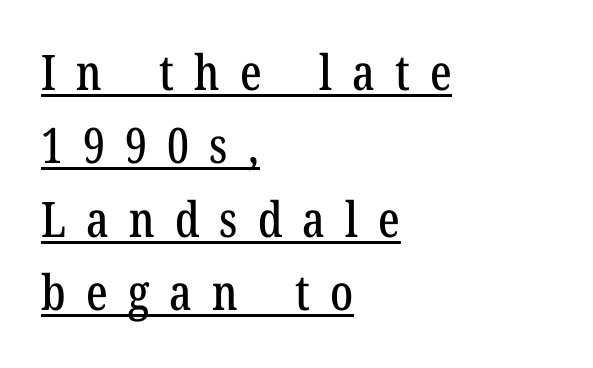
Q: Is the text italic (slanted)? A: No, it is upright.
Q: Is the typeface a serif or a sans-serif typeface? A: Serif.
Q: Is the text underlined? A: Yes.
Q: How is the paragraph aligned? A: Left-aligned.
Q: Is the spacing between letters normal or unusually wide? A: Unusually wide.
Q: Is the spacing between lines tight, normal or loose? A: Normal.
Q: Width (condensed, normal, or wide)? A: Condensed.
Q: Stroke contrast? A: Low.
Q: x-height? A: Medium.
Q: Monospaced? A: No.
